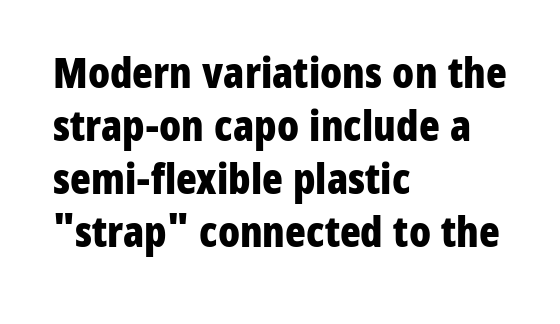
Is this a fixed-width face? No — the glyphs have proportional, varying widths. The type is set solid horizontally, with unmodified tracking. The foot of each line stays bare and open. Italic? Not at all — the glyphs are vertical.
